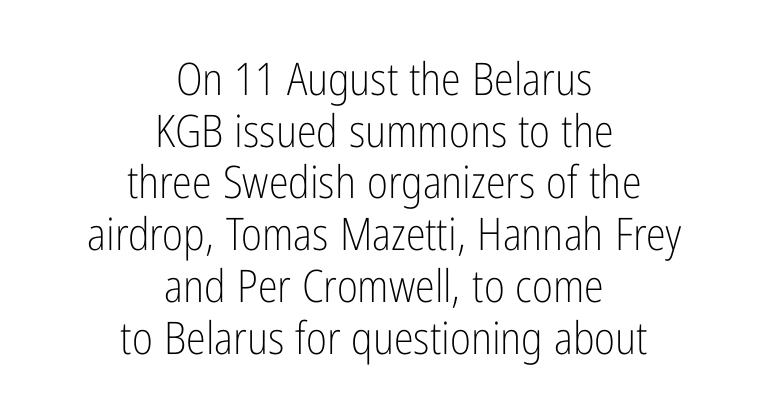
Q: Is the text bold? A: No.
Q: Is the text italic (slanted)? A: No, it is upright.
Q: Is the typeface a serif or a sans-serif typeface? A: Sans-serif.
Q: Is the text underlined? A: No.
Q: How is the paragraph aligned? A: Centered.
Q: Is the spacing between letters normal or unusually wide? A: Normal.
Q: Is the spacing between lines tight, normal or loose? A: Tight.
Q: Width (condensed, normal, or wide)? A: Condensed.
Q: Stroke contrast? A: Low.
Q: x-height? A: Medium.
Q: Monospaced? A: No.
